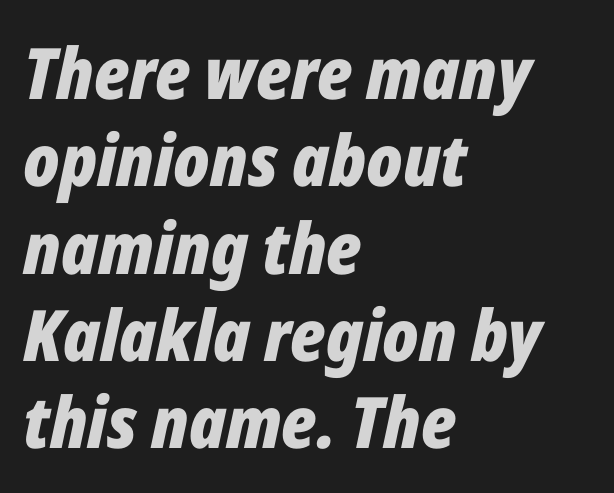
The space directly below the letters is spotless. Strokes here are thick enough to call this a true bold. The face used here is proportionally spaced, like ordinary book or web type. Glyph-to-glyph distance matches everyday printed text. Notice how the stems are inclined rather than vertical — that's the hallmark of italics. Each line starts at the same left margin while the right side varies.
